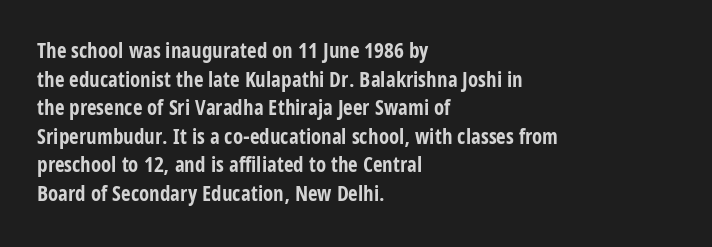
Q: Is the text bold? A: Yes.
Q: Is the text italic (slanted)? A: No, it is upright.
Q: Is the text underlined? A: No.
Q: How is the paragraph aligned? A: Left-aligned.
Q: Is the spacing between letters normal or unusually wide? A: Normal.
Q: Is the spacing between lines tight, normal or loose? A: Normal.
